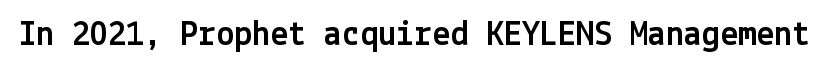
The image shows 36 px sans-serif type, upright; set normal letter spacing, not underlined; a medium x-height.
